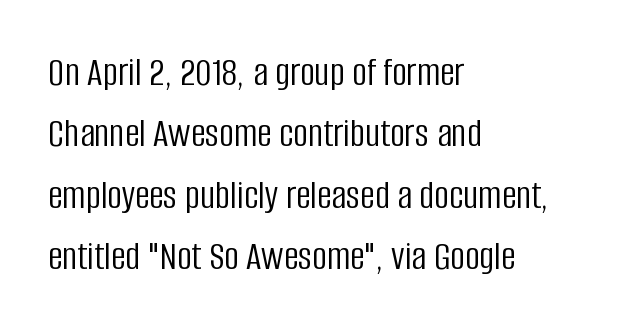
It's the straight-up-and-down kind of type. Layout note: lines flush left. Does extra space separate the letters? No, they use regular spacing. Beneath every word, the page is bare. The passage shown is typeset with a sans-serif family.
